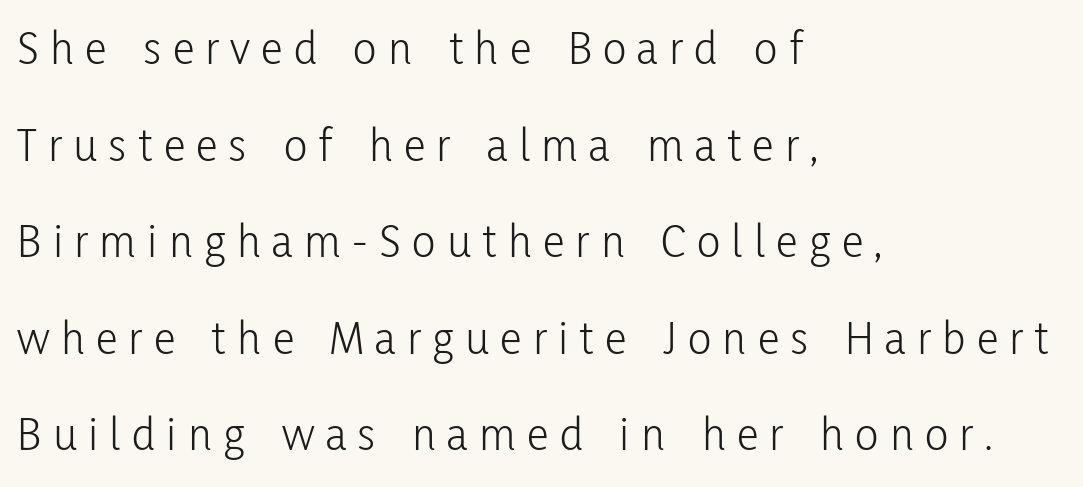
Q: Is the text bold? A: No.
Q: Is the text italic (slanted)? A: No, it is upright.
Q: Is the typeface a serif or a sans-serif typeface? A: Sans-serif.
Q: Is the text underlined? A: No.
Q: How is the paragraph aligned? A: Left-aligned.
Q: Is the spacing between letters normal or unusually wide? A: Unusually wide.
Q: Is the spacing between lines tight, normal or loose? A: Loose.
Q: Width (condensed, normal, or wide)? A: Condensed.
Q: Stroke contrast? A: Low.
Q: x-height? A: Medium.
Q: Monospaced? A: No.
